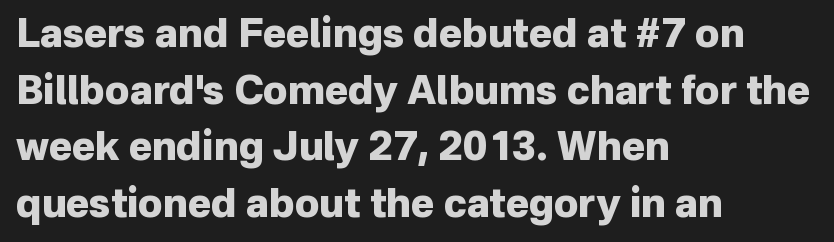
The image shows 39 px heavy sans-serif type, upright; set left-aligned, normal line spacing (1.45x), normal letter spacing, not underlined; low stroke contrast and a medium x-height.
